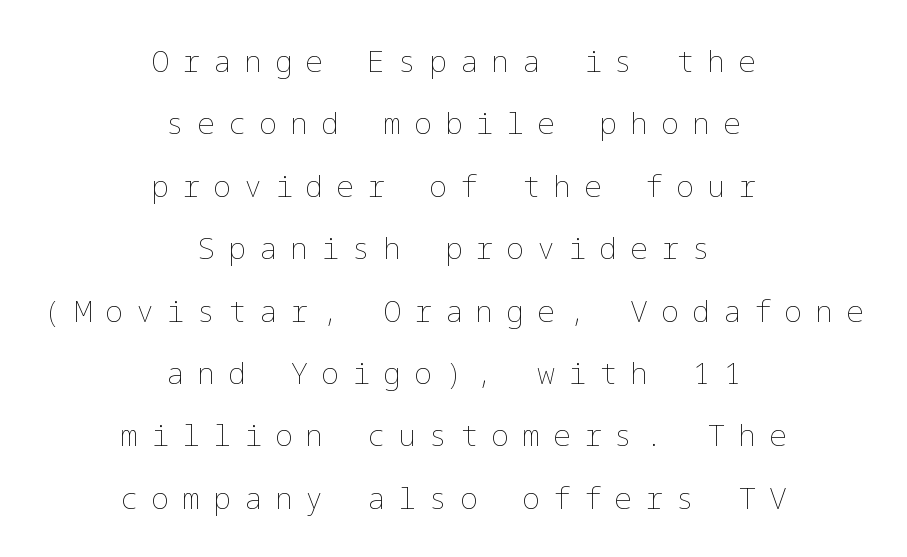
{"italic": "no", "bold": "no", "weight": "thin", "width": "normal", "stroke_contrast": "low", "x_height": "medium", "underline": "no", "align": "center", "line_spacing": "loose", "line_spacing_ratio": 2.08, "letter_spacing": "wide", "letter_spacing_em": 0.43, "glyph_px": 30}
